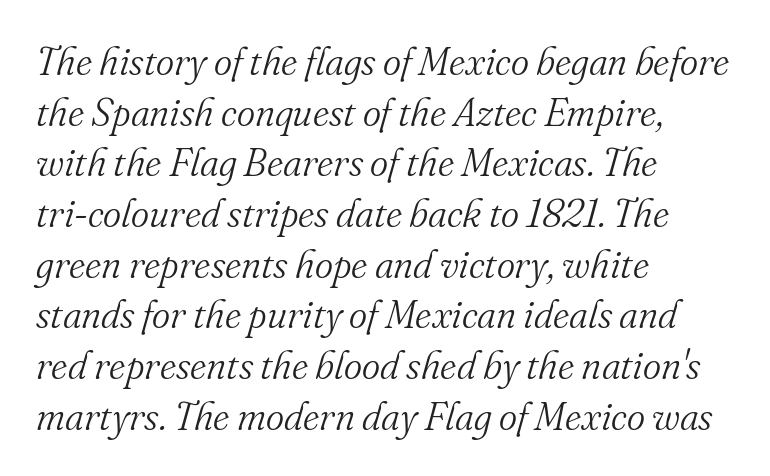
{"serif": "yes", "italic": "yes", "lean": "right", "slant_degrees": 16, "bold": "no", "weight": "light", "width": "normal", "stroke_contrast": "medium", "x_height": "small", "monospaced": "no", "underline": "no", "align": "left", "line_spacing": "normal", "line_spacing_ratio": 1.3, "letter_spacing": "normal", "letter_spacing_em": 0.0, "glyph_px": 39}
